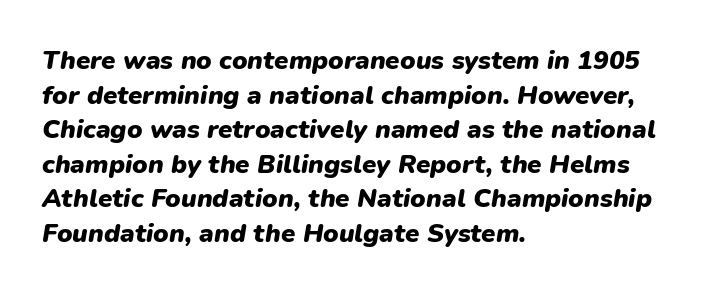
Layout note: lines flush left. Caption: standard tracking, unaltered. Caption: bold face, heavy strokes. The axis of the letterforms is tilted away from vertical.
